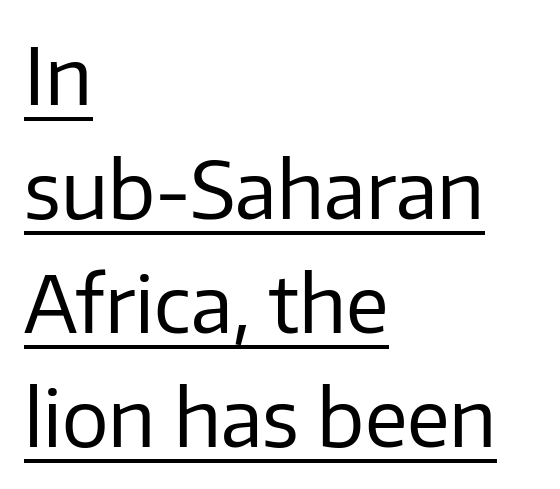
Proportional: the letters do not fall into vertical columns. Posture: straight, roman, zero tilt. The designer left line spacing at the default. Note: no serifs on the glyphs. This rendering features underlined lettering.
